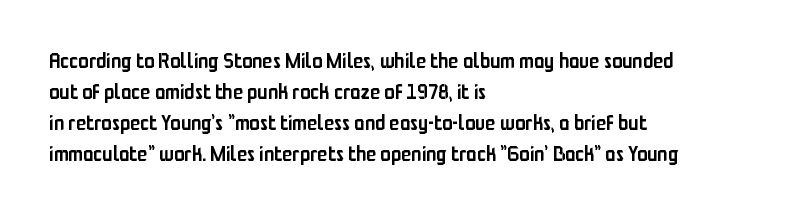
{"italic": "no", "bold": "semi", "underline": "no", "align": "left", "line_spacing": "normal", "line_spacing_ratio": 1.48, "letter_spacing": "normal", "letter_spacing_em": 0.0, "glyph_px": 21}
